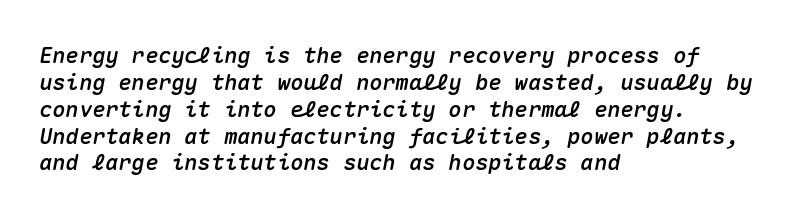
The passage shown is not underscored anywhere. The font's italic variant was chosen for this text. Typeset ragged right — the left edge is the straight one. How are the letters spaced? Ordinarily, with no added tracking.
